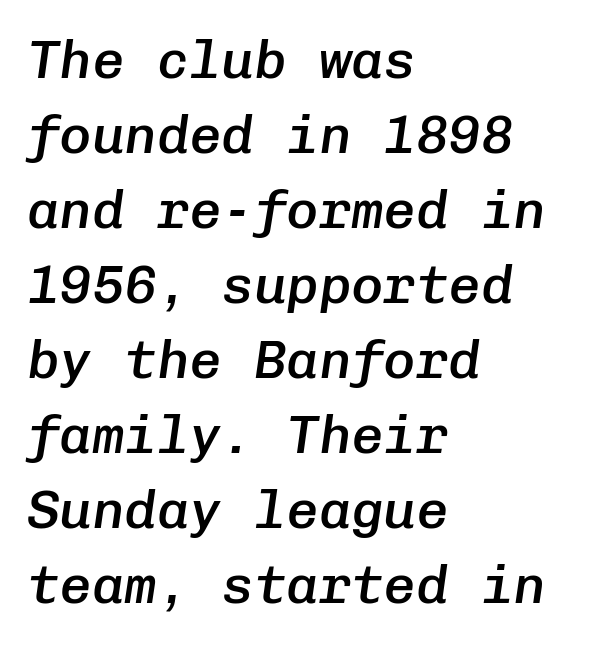
The image shows 54 px semibold type, italic (leaning right), monospaced; set left-aligned, normal line spacing (1.39x), normal letter spacing, not underlined; low stroke contrast and a medium x-height.
